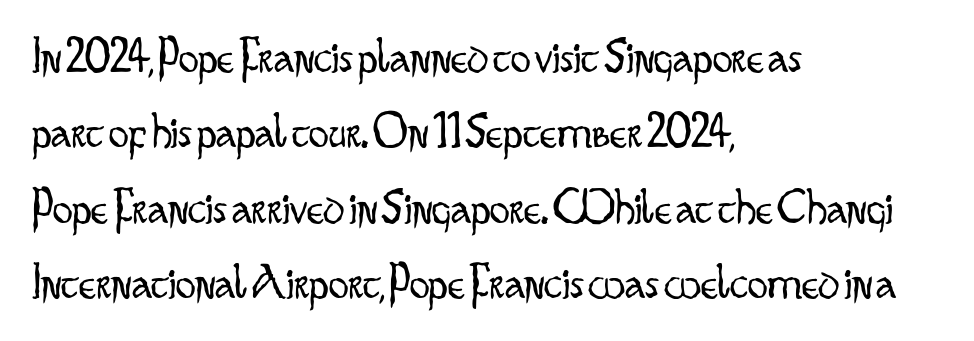
{"serif": "no", "italic": "no", "bold": "no", "weight": "light", "width": "condensed", "stroke_contrast": "low", "x_height": "small", "monospaced": "no", "underline": "no", "align": "left", "line_spacing": "normal", "line_spacing_ratio": 1.51, "letter_spacing": "normal", "letter_spacing_em": 0.0, "glyph_px": 50}
